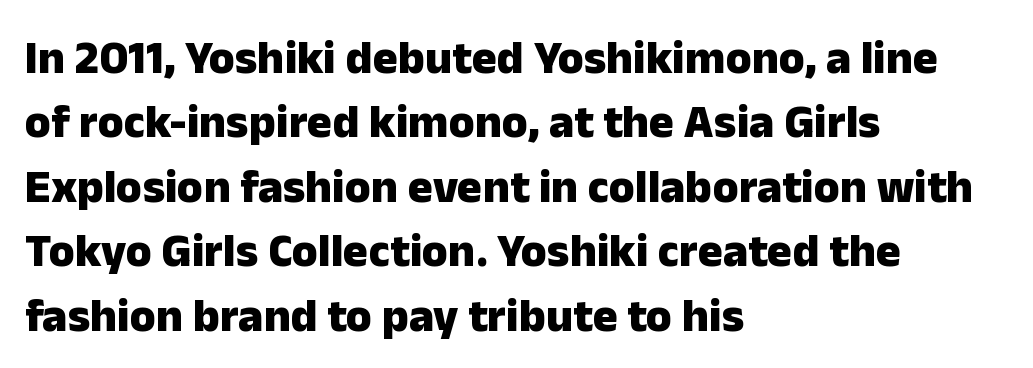
{"serif": "no", "italic": "no", "bold": "yes", "weight": "heavy", "width": "normal", "stroke_contrast": "low", "x_height": "medium", "monospaced": "no", "underline": "no", "align": "left", "line_spacing": "normal", "line_spacing_ratio": 1.37, "letter_spacing": "normal", "letter_spacing_em": 0.0, "glyph_px": 47}
